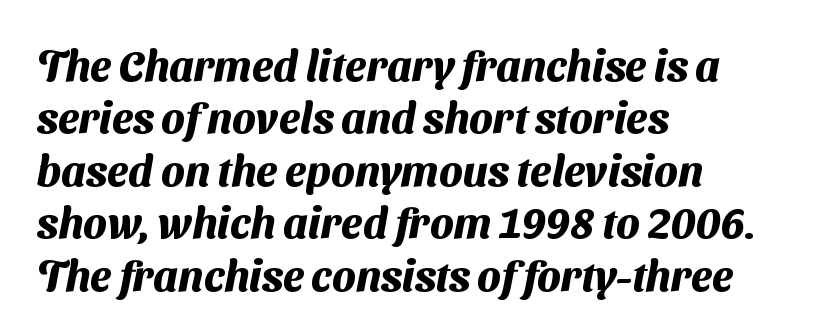
Standard letterfit; no display-style spreading of the glyphs. Compared with an ordinary text face, these strokes are far heavier — a full bold. The setting favours the left margin, as ordinary paragraphs usually do. The words here are not underlined. The face used here is a sans, in the tradition of grotesques and geometrics.
